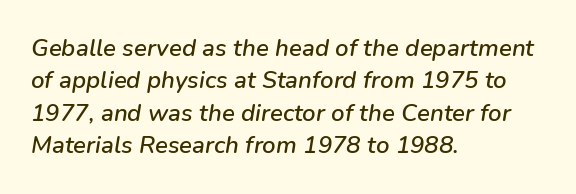
The image shows 24 px text type, italic (leaning right); set left-aligned, normal line spacing (1.35x), normal letter spacing, not underlined.
